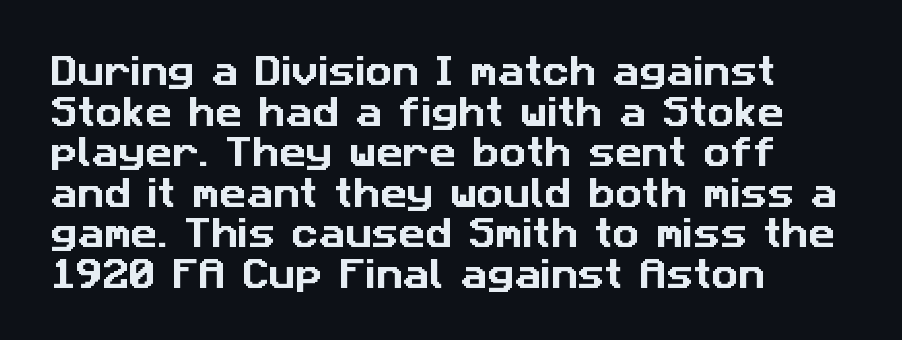
The image shows 33 px sans-serif type; set left-aligned, line spacing 1.23x, normal letter spacing, not underlined; low stroke contrast and a medium x-height.
